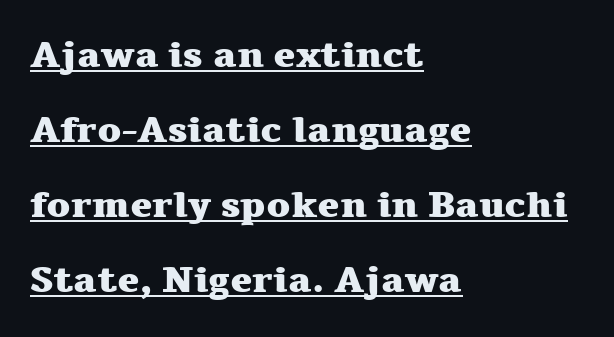
Q: Is the text bold? A: Yes.
Q: Is the text italic (slanted)? A: No, it is upright.
Q: Is the typeface a serif or a sans-serif typeface? A: Serif.
Q: Is the text underlined? A: Yes.
Q: How is the paragraph aligned? A: Left-aligned.
Q: Is the spacing between letters normal or unusually wide? A: Normal.
Q: Is the spacing between lines tight, normal or loose? A: Loose.
Q: Width (condensed, normal, or wide)? A: Wide.
Q: Stroke contrast? A: Medium.
Q: x-height? A: Medium.
Q: Monospaced? A: No.
